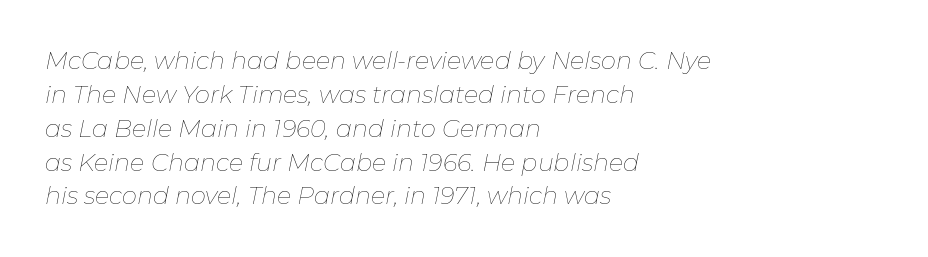
A clean baseline with only descenders dipping below it. Italic? Definitely — the glyphs are oblique. Caption: multi-line text, flush left, ragged right. A quiet, ordinary-to-light weight characterises the typeface.
